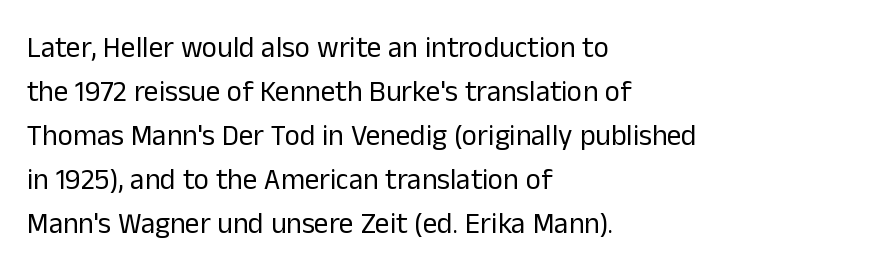
Q: Is the text bold? A: No.
Q: Is the text italic (slanted)? A: No, it is upright.
Q: Is the typeface a serif or a sans-serif typeface? A: Sans-serif.
Q: Is the text underlined? A: No.
Q: How is the paragraph aligned? A: Left-aligned.
Q: Is the spacing between letters normal or unusually wide? A: Normal.
Q: Is the spacing between lines tight, normal or loose? A: Normal.
Q: Width (condensed, normal, or wide)? A: Normal.
Q: Stroke contrast? A: Low.
Q: x-height? A: Medium.
Q: Monospaced? A: No.
